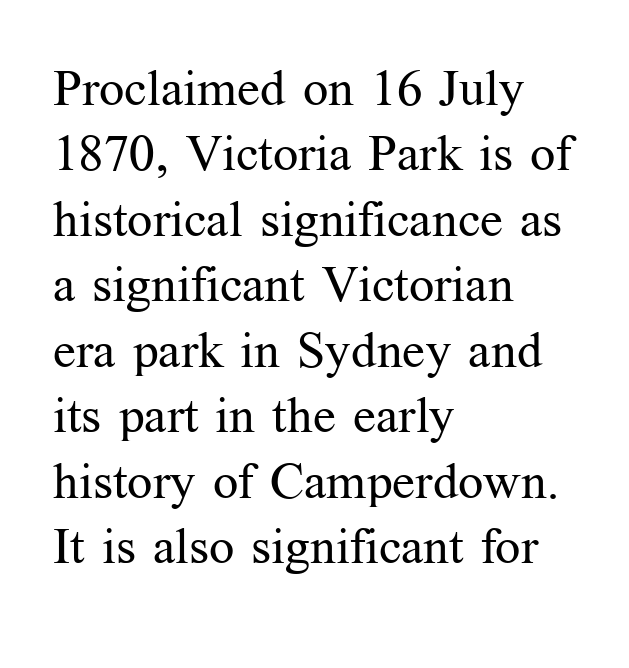
{"serif": "yes", "italic": "no", "bold": "no", "weight": "regular", "width": "normal", "stroke_contrast": "medium", "x_height": "medium", "monospaced": "no", "underline": "no", "align": "left", "line_spacing": "normal", "line_spacing_ratio": 1.31, "letter_spacing": "normal", "letter_spacing_em": 0.0, "glyph_px": 50}
